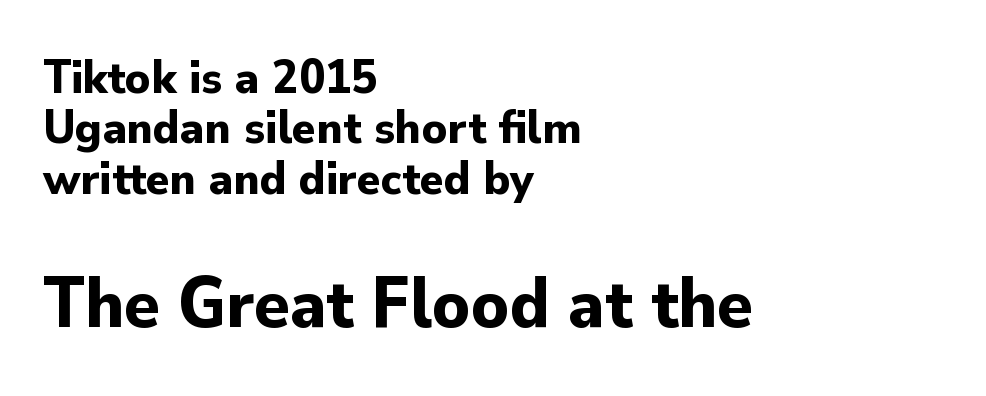
{"serif": "no", "italic": "no", "bold": "yes", "weight": "bold", "width": "normal", "stroke_contrast": "low", "x_height": "small", "monospaced": "no", "underline": "no", "align": "left", "line_spacing": "tight", "line_spacing_ratio": 1.03, "letter_spacing": "normal", "letter_spacing_em": 0.0, "larger_block": "second", "size_ratio": 1.49, "glyph_px": 73}
